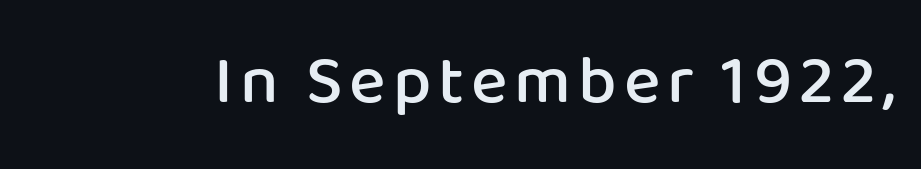
The image shows 69 px semibold sans-serif type, upright; set not underlined; low stroke contrast and a medium x-height.
